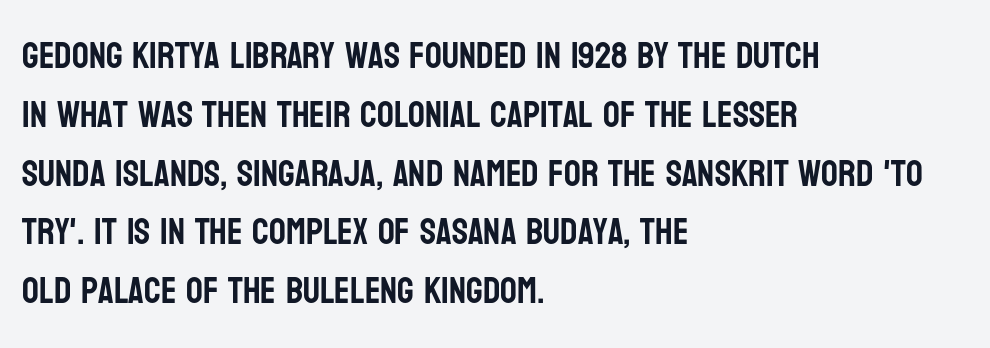
{"serif": "no", "italic": "no", "width": "condensed", "stroke_contrast": "low", "x_height": "large", "monospaced": "no", "underline": "no", "align": "left", "line_spacing": "normal", "line_spacing_ratio": 1.59, "letter_spacing": "normal", "letter_spacing_em": 0.0, "glyph_px": 37}
